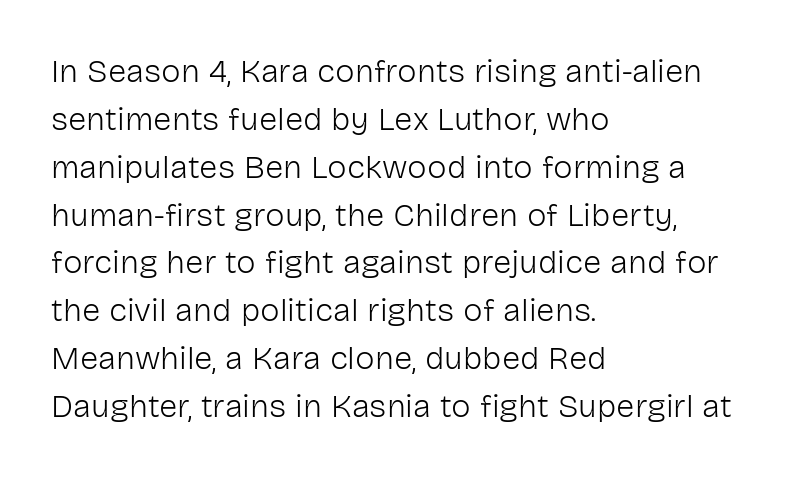
You can tell it's not italic because the verticals are truly vertical. Weight class: somewhere from thin through regular. The paragraph shown leans on its left margin. Font category for this specimen: sans-serif. A normal amount of white space separates one row of letters from the next.
